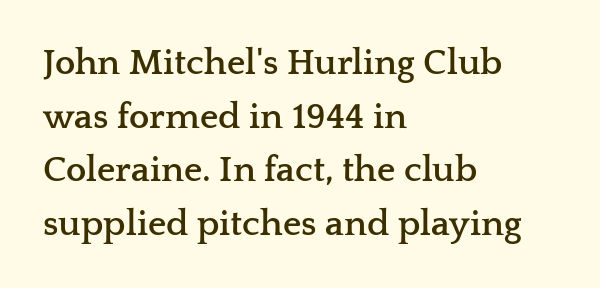
{"serif": "yes", "italic": "no", "bold": "yes", "weight": "semibold", "width": "wide", "stroke_contrast": "low", "x_height": "medium", "monospaced": "no", "underline": "no", "align": "left", "line_spacing": "normal", "line_spacing_ratio": 1.49, "letter_spacing": "normal", "letter_spacing_em": 0.0, "glyph_px": 36}
